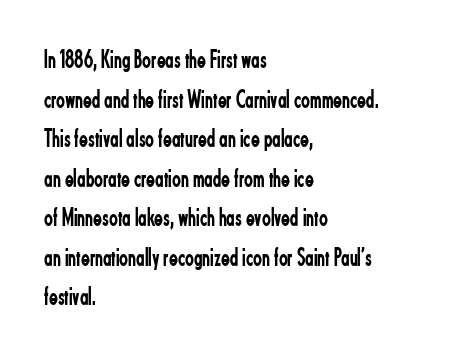
The block of text has a typical density, with ordinary space between rows. The line texture is even and compact thanks to regular tracking. Nothing heavy about these letters — not bold at all. Which margin do the lines hug? The left one — the right edge is uneven.
